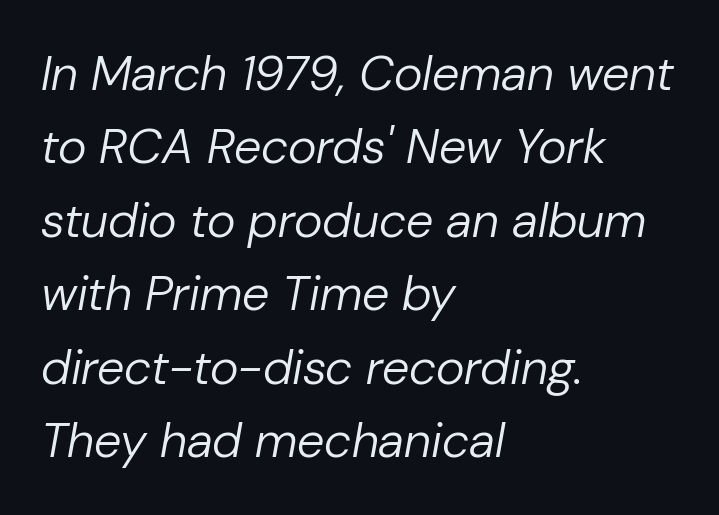
Q: Is the text bold? A: No.
Q: Is the text italic (slanted)? A: Yes, it leans right by about 10 degrees.
Q: Is the text underlined? A: No.
Q: How is the paragraph aligned? A: Left-aligned.
Q: Is the spacing between letters normal or unusually wide? A: Normal.
Q: Is the spacing between lines tight, normal or loose? A: Normal.
Q: Width (condensed, normal, or wide)? A: Normal.
Q: Stroke contrast? A: Low.
Q: x-height? A: Medium.
Q: Monospaced? A: No.
